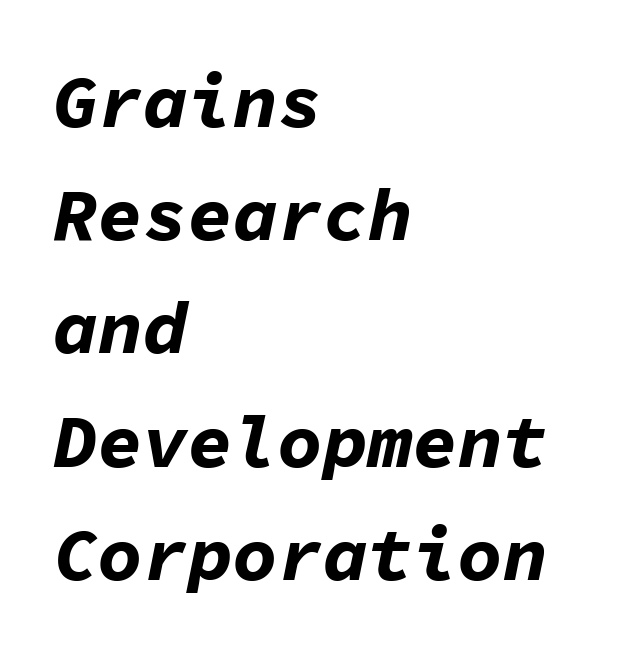
The image shows 75 px bold type, italic (leaning right), monospaced; set left-aligned, normal line spacing (1.51x), normal letter spacing, not underlined; low stroke contrast and a medium x-height.
